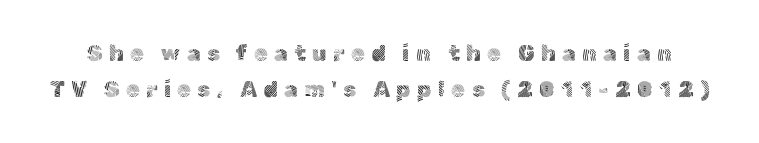
Q: Is the text bold? A: No.
Q: Is the text italic (slanted)? A: No, it is upright.
Q: Is the text underlined? A: No.
Q: Is the spacing between letters normal or unusually wide? A: Unusually wide.
Q: Is the spacing between lines tight, normal or loose? A: Normal.
